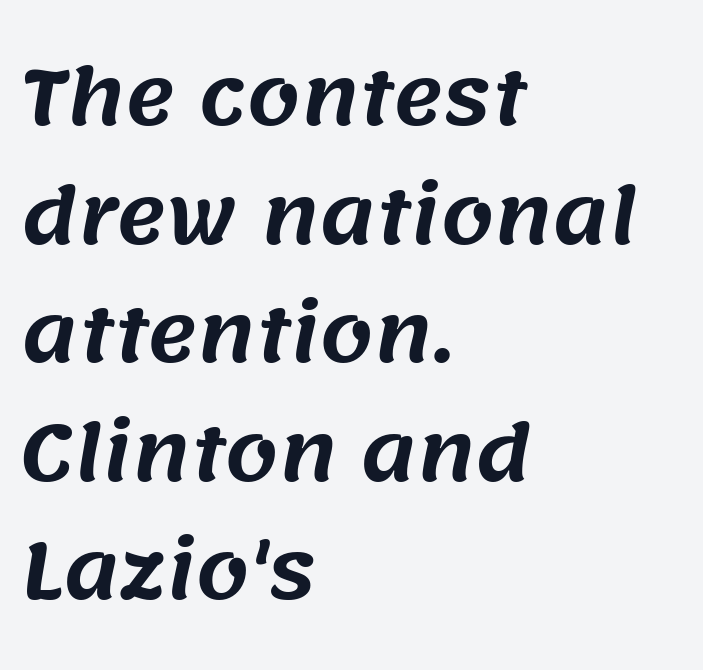
Q: Is the typeface a serif or a sans-serif typeface? A: Sans-serif.
Q: Is the text underlined? A: No.
Q: How is the paragraph aligned? A: Left-aligned.
Q: Is the spacing between letters normal or unusually wide? A: Normal.
Q: Is the spacing between lines tight, normal or loose? A: Normal.
Q: Width (condensed, normal, or wide)? A: Normal.
Q: Stroke contrast? A: Medium.
Q: x-height? A: Large.
Q: Monospaced? A: No.
